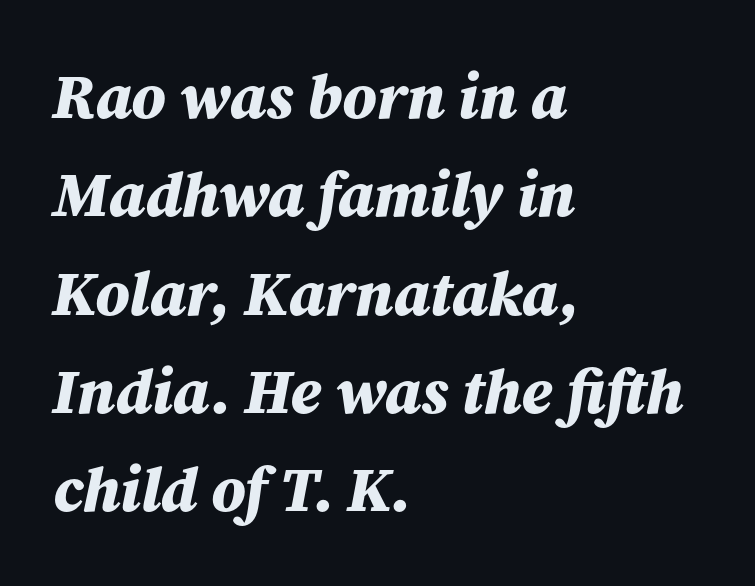
{"italic": "yes", "lean": "right", "slant_degrees": 12, "bold": "yes", "weight": "bold", "width": "normal", "stroke_contrast": "medium", "x_height": "medium", "monospaced": "no", "underline": "no", "align": "left", "line_spacing": "normal", "line_spacing_ratio": 1.56, "letter_spacing": "normal", "letter_spacing_em": 0.0, "glyph_px": 63}
